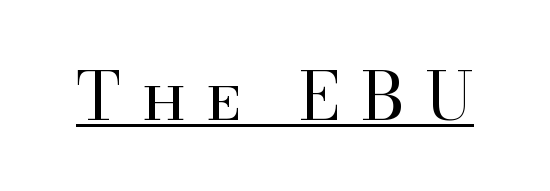
{"serif": "yes", "italic": "no", "bold": "no", "weight": "regular", "width": "normal", "stroke_contrast": "high", "x_height": "small", "monospaced": "no", "underline": "yes", "letter_spacing": "wide", "letter_spacing_em": 0.3, "glyph_px": 67}
